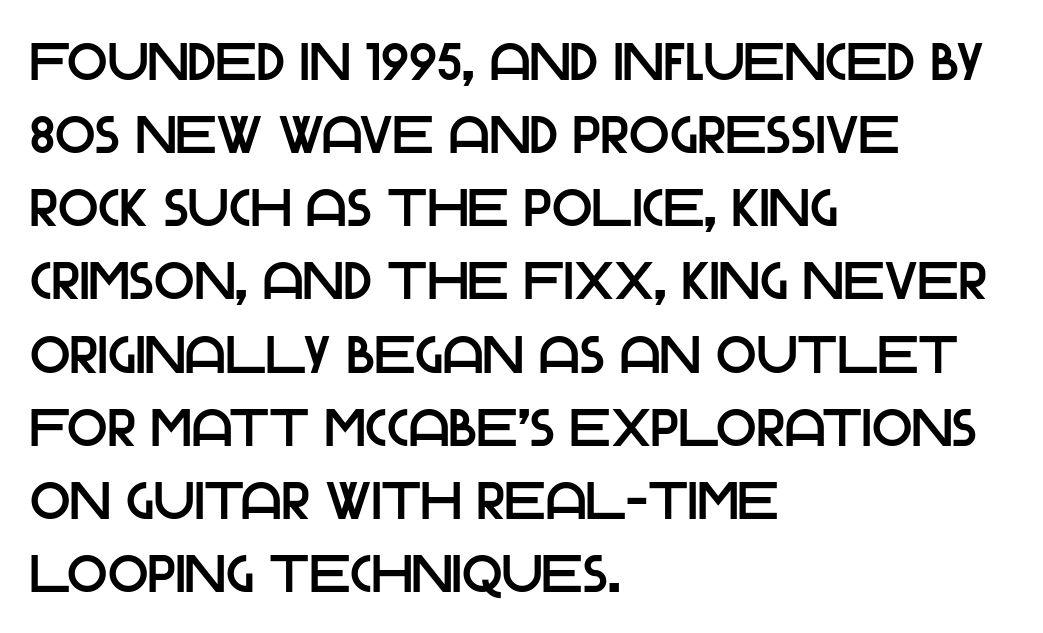
Notice how descenders clear the ascenders below comfortably — that's standard leading. Is the block centered? No — it sits flush against the left margin. To sum up the face: it is a sans, with no serifs. Spacing between characters is what you'd get straight out of the box. The lettering holds an erect, upright posture throughout.
